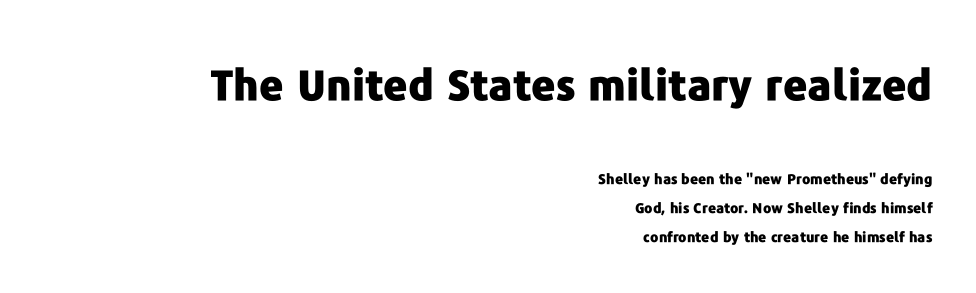
The emphasis by scale lands on block number one, above. If you drew a line through each stem, it would be perfectly vertical. Emphasis by weight is at full strength: bold. Each line ends at the same right margin while the left side varies.
